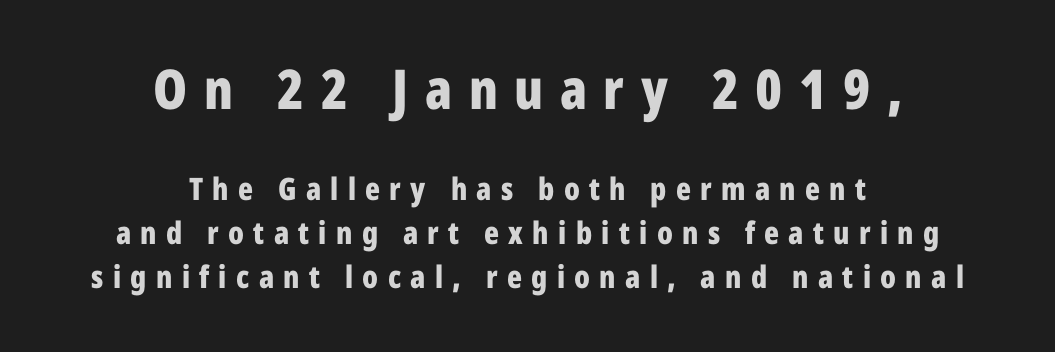
The image shows 55 px bold, condensed sans-serif type, upright; set centered, normal line spacing (1.42x), unusually wide letter spacing (+0.3 em), not underlined; the first (top) block is 1.77x larger; low stroke contrast and a medium x-height.
